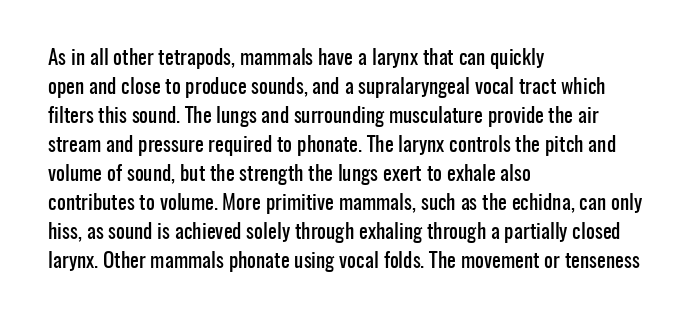
The image shows 21 px text type, upright; set left-aligned, normal line spacing (1.38x), normal letter spacing, not underlined.
